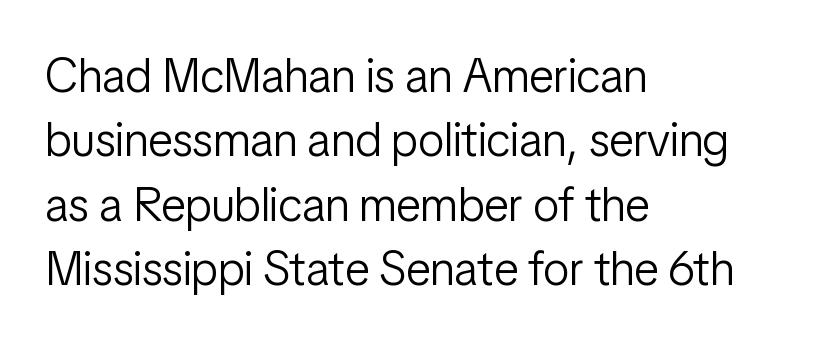
The image shows 47 px light, condensed sans-serif type, upright; set left-aligned, normal line spacing (1.37x), normal letter spacing, not underlined; low stroke contrast and a medium x-height.
